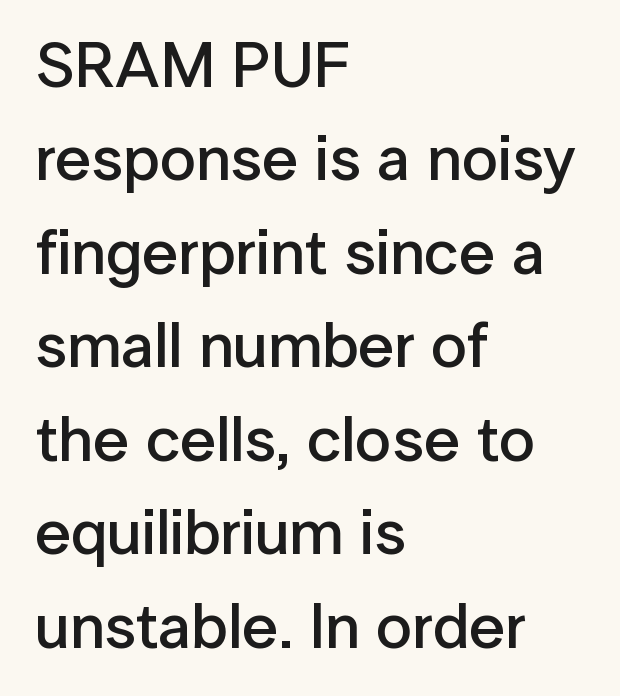
The image shows 64 px semibold sans-serif type, upright; set left-aligned, normal line spacing (1.46x), normal letter spacing, not underlined; low stroke contrast and a medium x-height.
